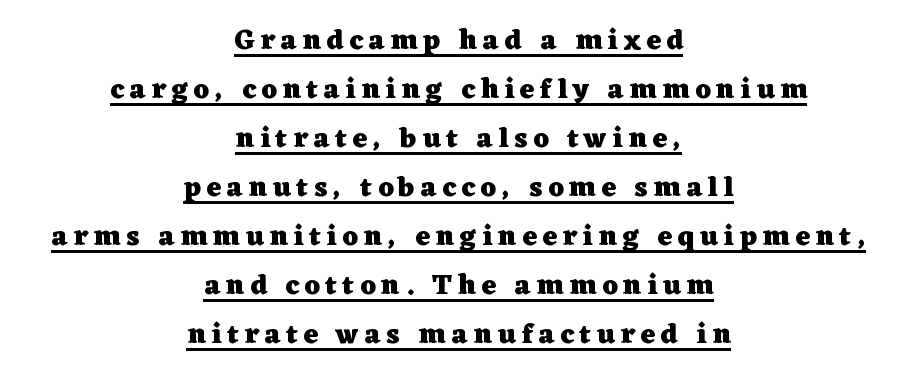
Has an underline been added? It has. The tracking reads as deliberately expanded to a designer's eye. You'd pick this weight for a headline — it's a proper bold. The passage shown is typeset with a serif family. The axis of the letterforms is exactly vertical. The paragraph has two soft edges and a firm central axis.
